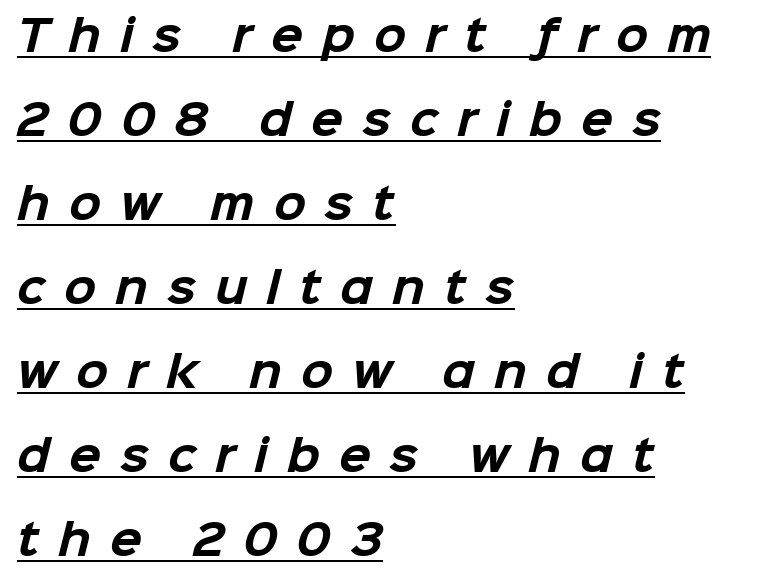
Q: Is the text bold? A: Yes.
Q: Is the typeface a serif or a sans-serif typeface? A: Sans-serif.
Q: Is the text underlined? A: Yes.
Q: How is the paragraph aligned? A: Left-aligned.
Q: Is the spacing between letters normal or unusually wide? A: Unusually wide.
Q: Is the spacing between lines tight, normal or loose? A: Loose.
Q: Width (condensed, normal, or wide)? A: Normal.
Q: Stroke contrast? A: Low.
Q: x-height? A: Medium.
Q: Monospaced? A: No.
